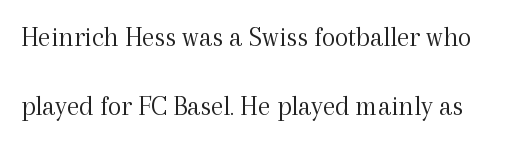
{"serif": "yes", "italic": "no", "bold": "no", "weight": "light", "width": "normal", "x_height": "medium", "monospaced": "no", "underline": "no", "line_spacing": "loose", "line_spacing_ratio": 2.45, "letter_spacing": "normal", "letter_spacing_em": 0.0, "glyph_px": 28}
